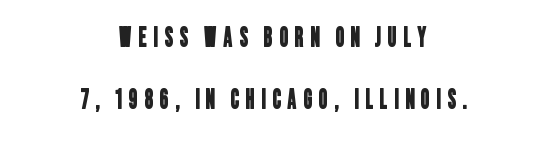
Q: Is the text underlined? A: No.
Q: How is the paragraph aligned? A: Centered.
Q: Is the spacing between letters normal or unusually wide? A: Unusually wide.
Q: Is the spacing between lines tight, normal or loose? A: Loose.
